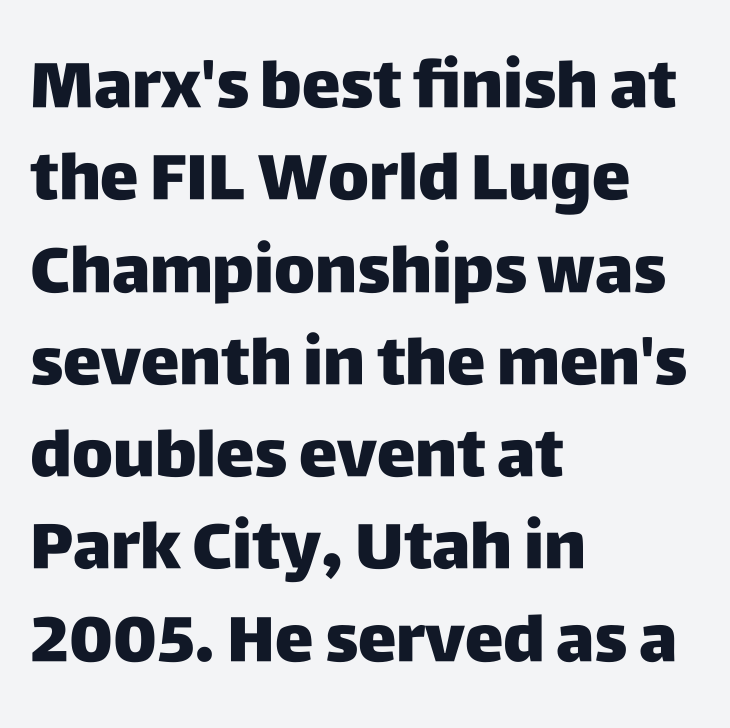
The image shows 65 px heavy sans-serif type, upright; set left-aligned, normal line spacing (1.42x), normal letter spacing, not underlined; low stroke contrast and a large x-height.
